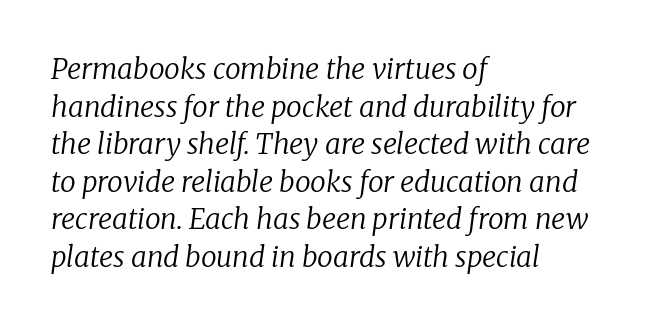
{"serif": "yes", "italic": "yes", "lean": "right", "slant_degrees": 8, "bold": "no", "weight": "regular", "width": "normal", "stroke_contrast": "low", "x_height": "medium", "monospaced": "no", "underline": "no", "align": "left", "line_spacing": "normal", "line_spacing_ratio": 1.34, "letter_spacing": "normal", "letter_spacing_em": 0.0, "glyph_px": 28}
